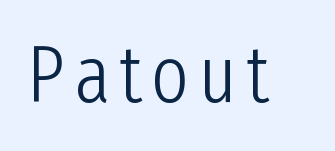
The passage shown is typed in a proportional face where columns would drift. Stroke thickness stays within the range of a standard reading face or lighter. A roman cut, with each character standing at attention. Quick note: underline off. These lines are composed in type without serifs.
